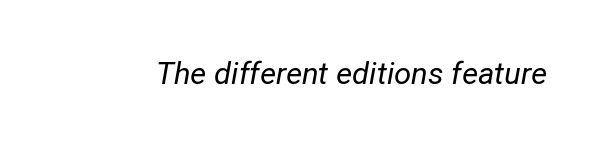
The image shows 31 px regular-weight type, italic (leaning right); set normal letter spacing, not underlined; low stroke contrast and a medium x-height.
